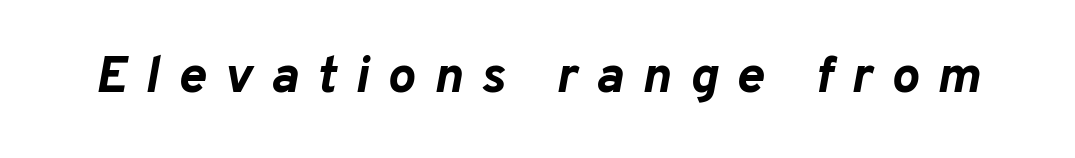
{"italic": "yes", "lean": "right", "slant_degrees": 10, "bold": "yes", "weight": "bold", "width": "normal", "stroke_contrast": "low", "x_height": "medium", "monospaced": "no", "underline": "no", "letter_spacing": "wide", "letter_spacing_em": 0.36, "glyph_px": 52}
